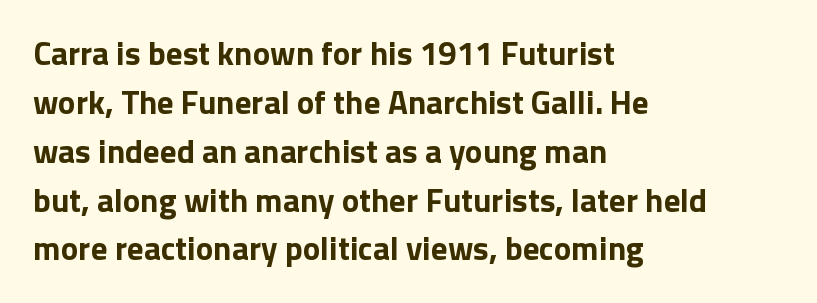
Q: Is the text bold? A: Yes.
Q: Is the text italic (slanted)? A: No, it is upright.
Q: Is the typeface a serif or a sans-serif typeface? A: Sans-serif.
Q: Is the text underlined? A: No.
Q: How is the paragraph aligned? A: Left-aligned.
Q: Is the spacing between letters normal or unusually wide? A: Normal.
Q: Is the spacing between lines tight, normal or loose? A: Normal.
Q: Width (condensed, normal, or wide)? A: Normal.
Q: Stroke contrast? A: Low.
Q: x-height? A: Medium.
Q: Monospaced? A: No.
